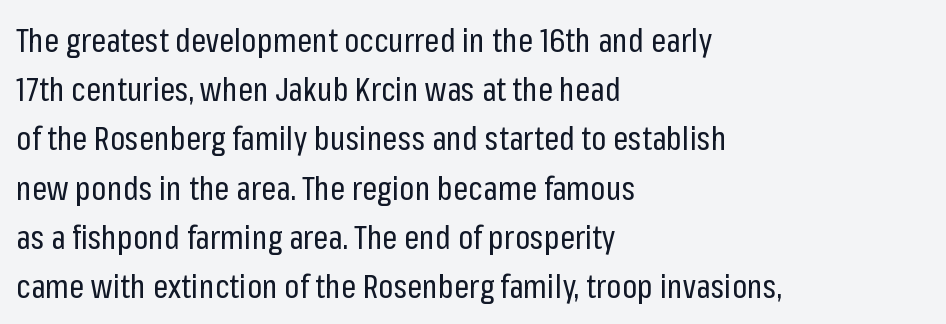
Is the letter spacing exaggerated? No — it looks like the ordinary default. Designer's note — italics off, roman on. In terms of leading, this rendering sits right in the middle. The passage shown is not underscored anywhere. Does the copy run flush right? No — it runs flush left.
